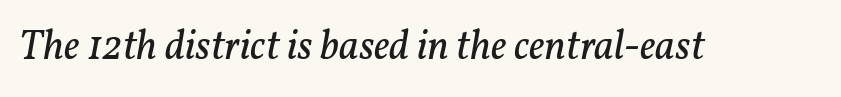
{"serif": "yes", "italic": "yes", "lean": "right", "slant_degrees": 11, "bold": "no", "weight": "regular", "width": "normal", "stroke_contrast": "low", "x_height": "medium", "monospaced": "no", "underline": "no", "letter_spacing": "normal", "letter_spacing_em": 0.0, "glyph_px": 42}
